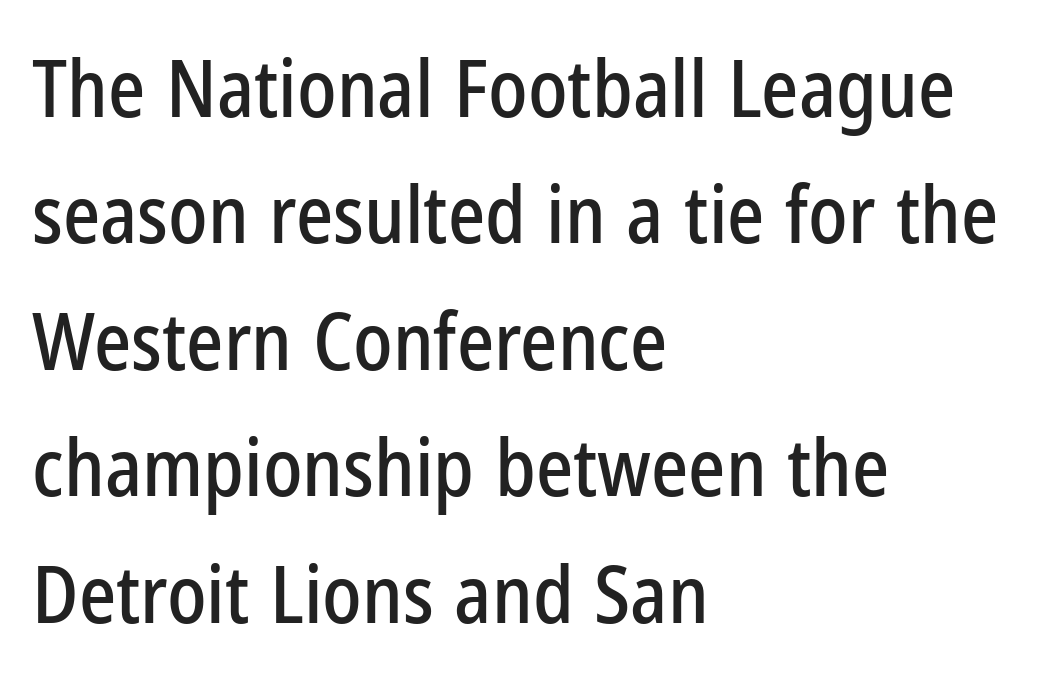
The specimen omits any rule beneath the text block's lines. Looks like regular typesetting: each glyph gets only the width it needs. This sample keeps an unexceptional amount of space between lines. In terms of letterspacing, this is plain default setting. Left-aligned paragraph, ragged on the right. The font family rendered here belongs to the sans-serif group.
